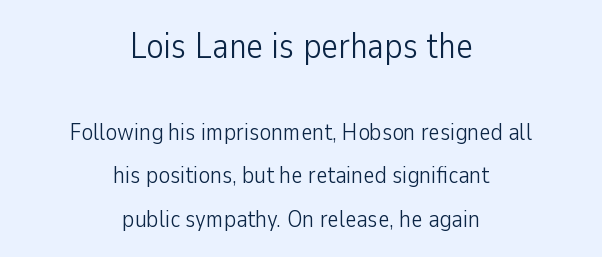
Q: Is the text bold? A: No.
Q: Is the text italic (slanted)? A: No, it is upright.
Q: Is the typeface a serif or a sans-serif typeface? A: Sans-serif.
Q: Is the text underlined? A: No.
Q: How is the paragraph aligned? A: Centered.
Q: Is the spacing between letters normal or unusually wide? A: Normal.
Q: Which block of text is set in a larger size, the first (top) or the second (bottom)? A: The first (top) one.
Q: Width (condensed, normal, or wide)? A: Condensed.
Q: Stroke contrast? A: Low.
Q: x-height? A: Medium.
Q: Monospaced? A: No.
